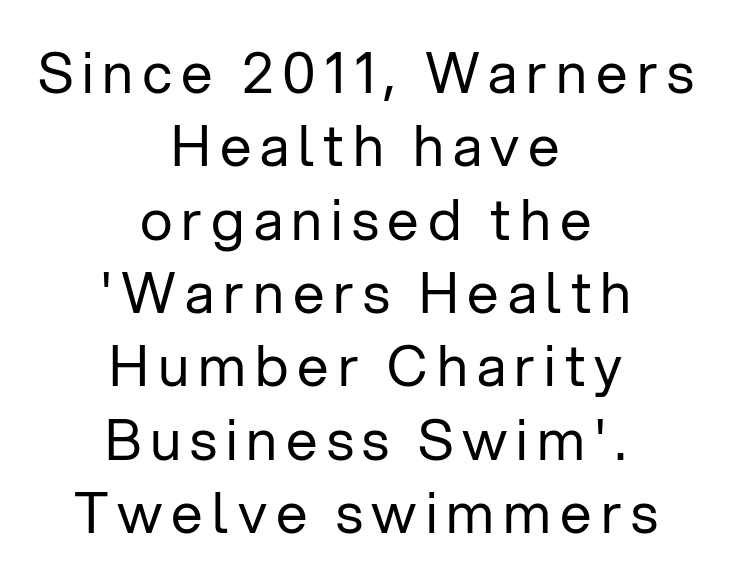
Teacher's note: observe the equal gaps on both sides — that is centered alignment. The designer left line spacing at the default. Upright lettering throughout. The strip under each line holds only bare page.
